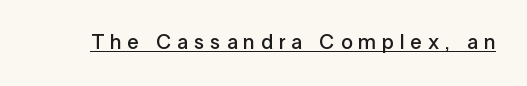
A rule runs beneath these lines of type. How are the letters spaced? Widely, with obvious added tracking. The rendering uses a semibold face; strokes are thickened but not to full bold. You can tell it's not italic because the verticals are truly vertical.
